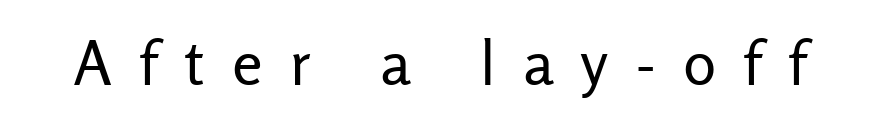
Q: Is the text bold? A: No.
Q: Is the text italic (slanted)? A: No, it is upright.
Q: Is the typeface a serif or a sans-serif typeface? A: Sans-serif.
Q: Is the text underlined? A: No.
Q: Is the spacing between letters normal or unusually wide? A: Unusually wide.
Q: Width (condensed, normal, or wide)? A: Normal.
Q: Stroke contrast? A: Low.
Q: x-height? A: Medium.
Q: Monospaced? A: No.
